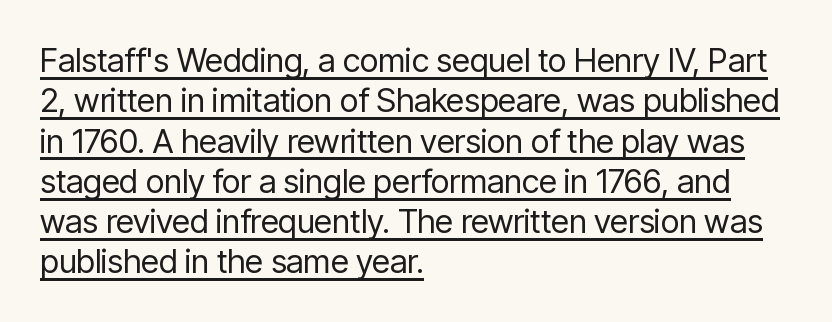
{"serif": "no", "italic": "no", "bold": "no", "weight": "regular", "width": "condensed", "stroke_contrast": "low", "x_height": "medium", "monospaced": "no", "underline": "yes", "align": "left", "line_spacing_ratio": 1.22, "letter_spacing": "normal", "letter_spacing_em": 0.0, "glyph_px": 33}
